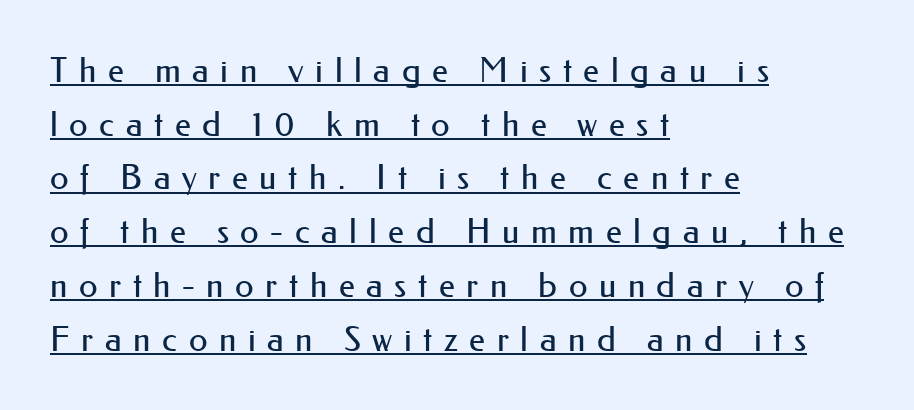
{"serif": "no", "italic": "no", "bold": "no", "weight": "regular", "width": "normal", "stroke_contrast": "medium", "x_height": "small", "monospaced": "no", "underline": "yes", "align": "left", "line_spacing": "normal", "line_spacing_ratio": 1.58, "letter_spacing": "wide", "letter_spacing_em": 0.34, "glyph_px": 34}
